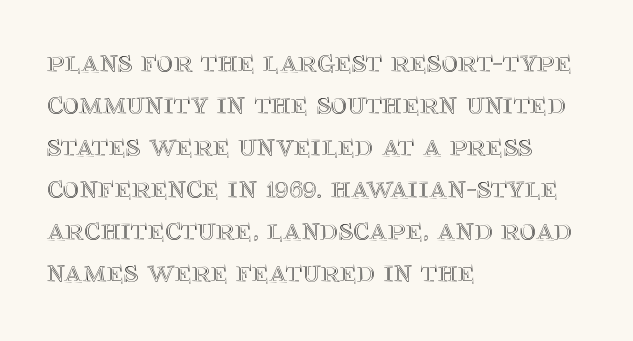
Is there any slant? The stems are plumb. Glance below the letters and you will spot only blank space. Layout note: lines flush left. How would I describe the line gaps? Plain and ordinary. Default kerning and tracking; the words read as compact shapes.
